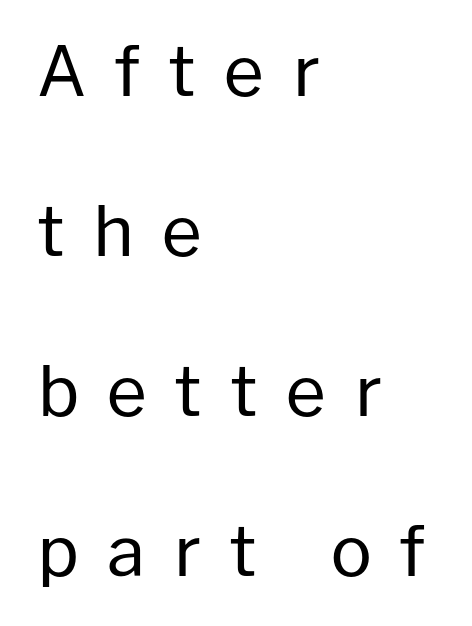
Regarding serifs, this sample does without them. The weight would be labelled regular, book, light, or lighter still. A typesetter would call this proportional, since set widths differ per character. Airy leading. The setting favours the left margin, as ordinary paragraphs usually do. In terms of letterspacing, this is a distinctly airy, spread setting.
